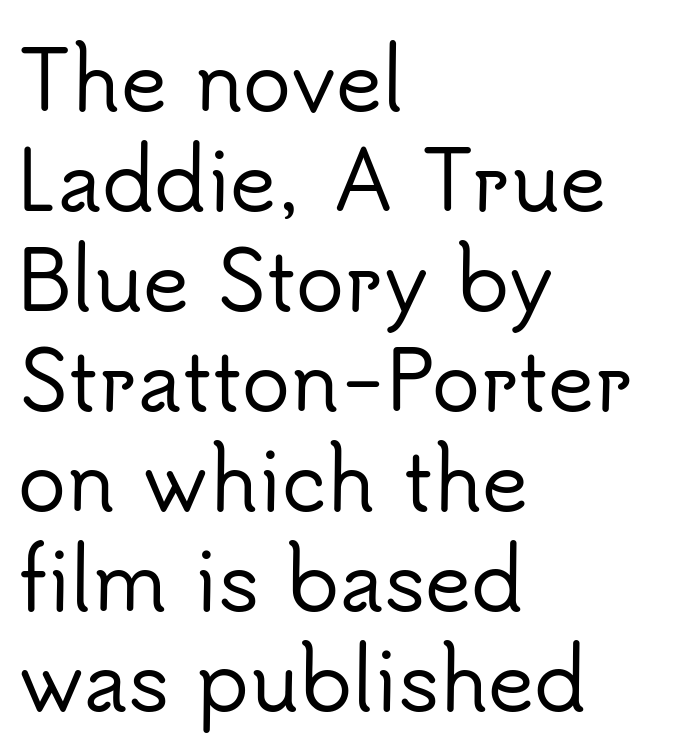
The image shows 80 px sans-serif type, upright; set left-aligned, normal line spacing (1.25x), normal letter spacing, not underlined; low stroke contrast and a small x-height.
